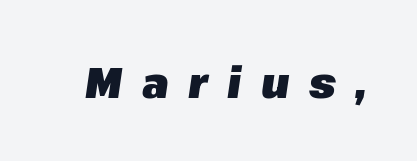
Q: Is the text bold? A: Yes.
Q: Is the text italic (slanted)? A: Yes, it leans right by about 8 degrees.
Q: Is the text underlined? A: No.
Q: Is the spacing between letters normal or unusually wide? A: Unusually wide.
Q: Width (condensed, normal, or wide)? A: Normal.
Q: Stroke contrast? A: Low.
Q: x-height? A: Medium.
Q: Monospaced? A: No.
